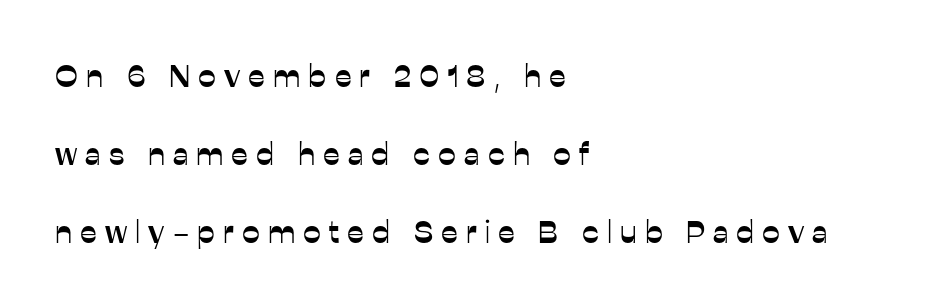
Q: Is the text italic (slanted)? A: No, it is upright.
Q: Is the typeface a serif or a sans-serif typeface? A: Sans-serif.
Q: Is the text underlined? A: No.
Q: How is the paragraph aligned? A: Left-aligned.
Q: Is the spacing between letters normal or unusually wide? A: Unusually wide.
Q: Is the spacing between lines tight, normal or loose? A: Loose.
Q: Width (condensed, normal, or wide)? A: Normal.
Q: Stroke contrast? A: Low.
Q: x-height? A: Medium.
Q: Monospaced? A: No.
